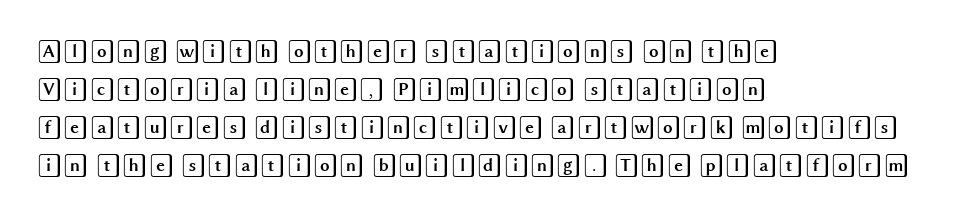
The image shows 24 px text type, upright; set left-aligned, normal line spacing (1.58x), normal letter spacing, not underlined.
